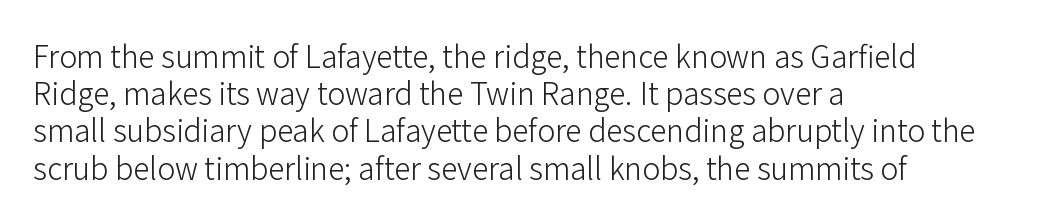
The image shows 30 px light sans-serif type, upright; set left-aligned, line spacing 1.24x, normal letter spacing, not underlined; low stroke contrast and a medium x-height.
